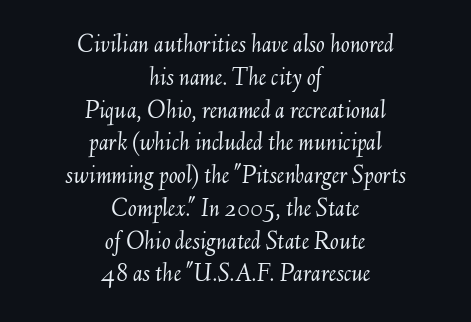
Q: Is the text bold? A: No.
Q: Is the text italic (slanted)? A: Yes, it leans right by about 6 degrees.
Q: Is the text underlined? A: No.
Q: How is the paragraph aligned? A: Centered.
Q: Is the spacing between letters normal or unusually wide? A: Normal.
Q: Is the spacing between lines tight, normal or loose? A: Normal.
